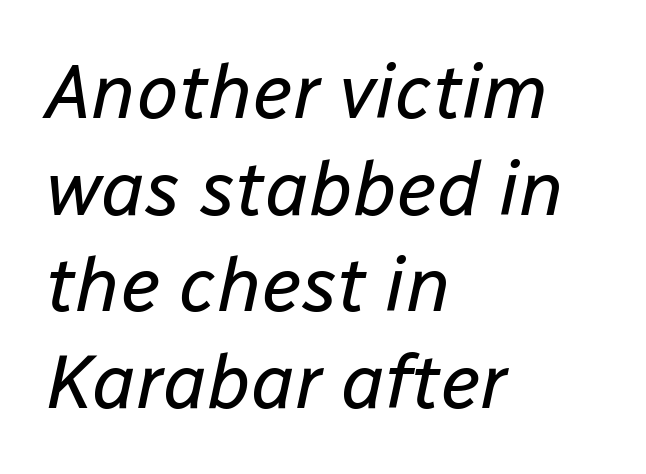
This sample uses plain, unmodified letter spacing. The typography opts for an oblique posture over an upright one. Counters stay open thanks to moderate or lighter strokes. The ragged edge is on the right, which tells us the setting is flush left.
